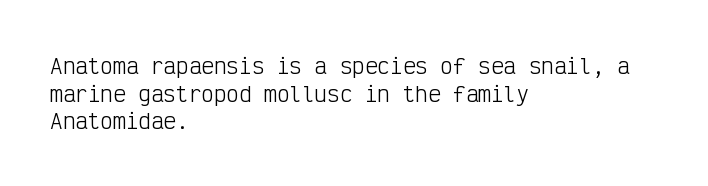
Teacher's note: observe the even left margin — that is flush-left alignment. The line texture is even and compact thanks to regular tracking. The lettering stays uniformly vertical, giving the passage a roman look. The baseline area is clear.
